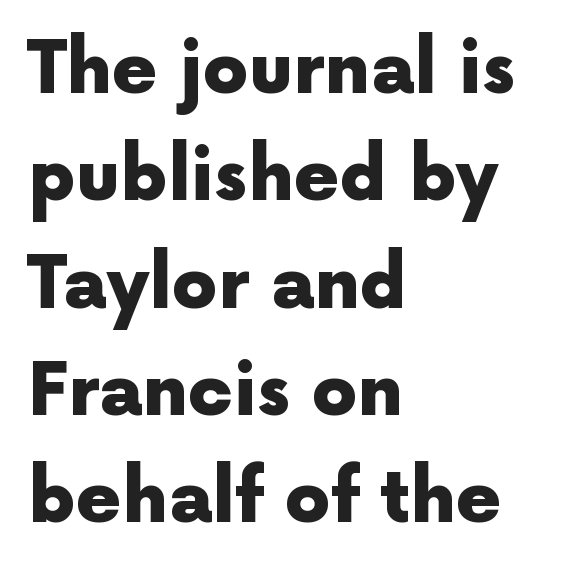
Q: Is the text bold? A: Yes.
Q: Is the text italic (slanted)? A: No, it is upright.
Q: Is the typeface a serif or a sans-serif typeface? A: Sans-serif.
Q: Is the text underlined? A: No.
Q: How is the paragraph aligned? A: Left-aligned.
Q: Is the spacing between letters normal or unusually wide? A: Normal.
Q: Is the spacing between lines tight, normal or loose? A: Normal.
Q: Width (condensed, normal, or wide)? A: Normal.
Q: x-height? A: Medium.
Q: Monospaced? A: No.
